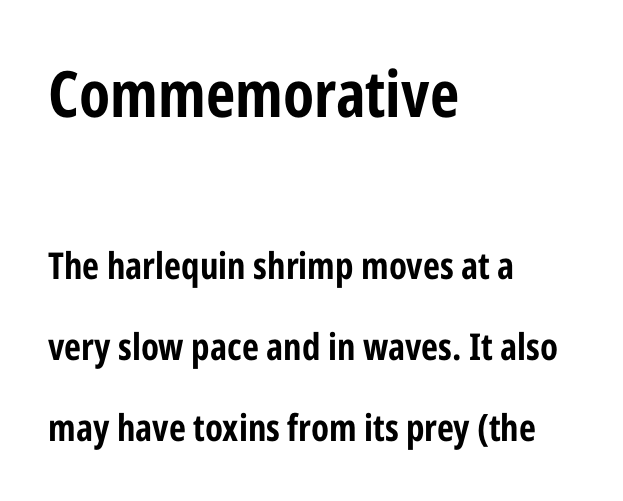
{"serif": "no", "italic": "no", "bold": "yes", "weight": "bold", "width": "condensed", "stroke_contrast": "low", "x_height": "medium", "monospaced": "no", "underline": "no", "align": "left", "line_spacing": "loose", "line_spacing_ratio": 2.19, "letter_spacing": "normal", "letter_spacing_em": 0.0, "larger_block": "first", "size_ratio": 1.73, "glyph_px": 64}
